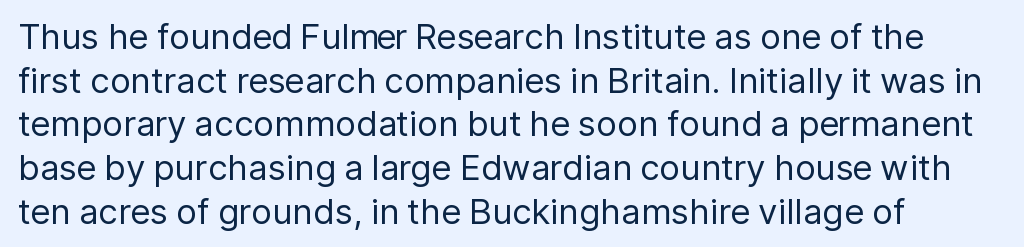
{"serif": "no", "italic": "no", "bold": "no", "weight": "regular", "width": "normal", "stroke_contrast": "low", "x_height": "medium", "monospaced": "no", "underline": "no", "align": "left", "line_spacing": "normal", "line_spacing_ratio": 1.25, "letter_spacing": "normal", "letter_spacing_em": 0.0, "glyph_px": 35}
